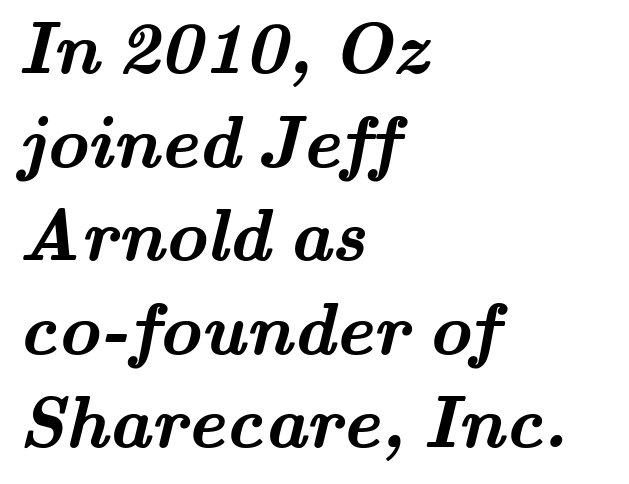
The image shows 72 px semibold, wide serif type; set left-aligned, normal line spacing (1.3x), normal letter spacing, not underlined; medium stroke contrast and a small x-height.
